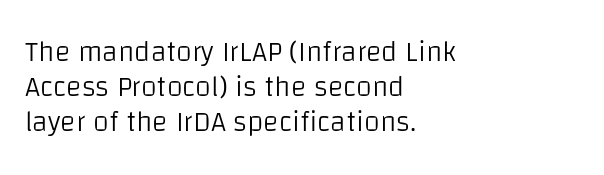
The image shows 29 px light sans-serif type, upright; set left-aligned, line spacing 1.21x, normal letter spacing, not underlined; low stroke contrast and a large x-height.
